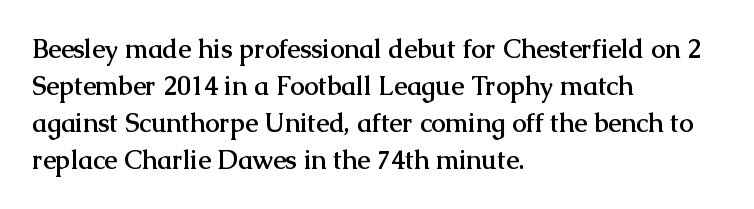
These words are printed bold, with thick strokes throughout. Between one letter and the next there's only the usual sliver of space. The letters stand straight up with perfectly vertical stems. The rendering anchors every line to the left-hand side. The leading is moderate, giving the passage an even texture.
